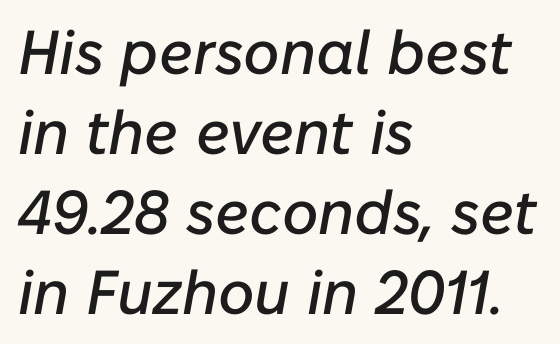
{"italic": "yes", "lean": "right", "slant_degrees": 10, "width": "normal", "stroke_contrast": "low", "x_height": "medium", "monospaced": "no", "underline": "no", "align": "left", "line_spacing": "normal", "line_spacing_ratio": 1.29, "letter_spacing": "normal", "letter_spacing_em": 0.0, "glyph_px": 62}
